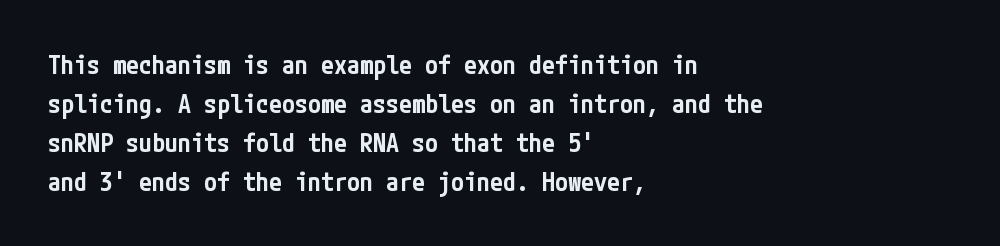
The image shows 26 px text type, upright; set left-aligned, normal line spacing (1.5x), normal letter spacing, not underlined.
